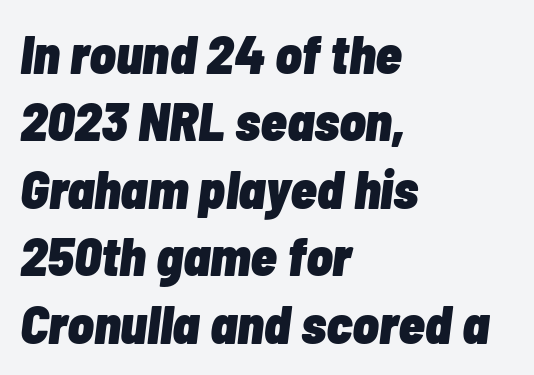
{"italic": "yes", "lean": "right", "slant_degrees": 7, "bold": "yes", "weight": "heavy", "width": "condensed", "stroke_contrast": "low", "x_height": "medium", "monospaced": "no", "underline": "no", "align": "left", "line_spacing": "normal", "line_spacing_ratio": 1.25, "letter_spacing": "normal", "letter_spacing_em": 0.0, "glyph_px": 54}
